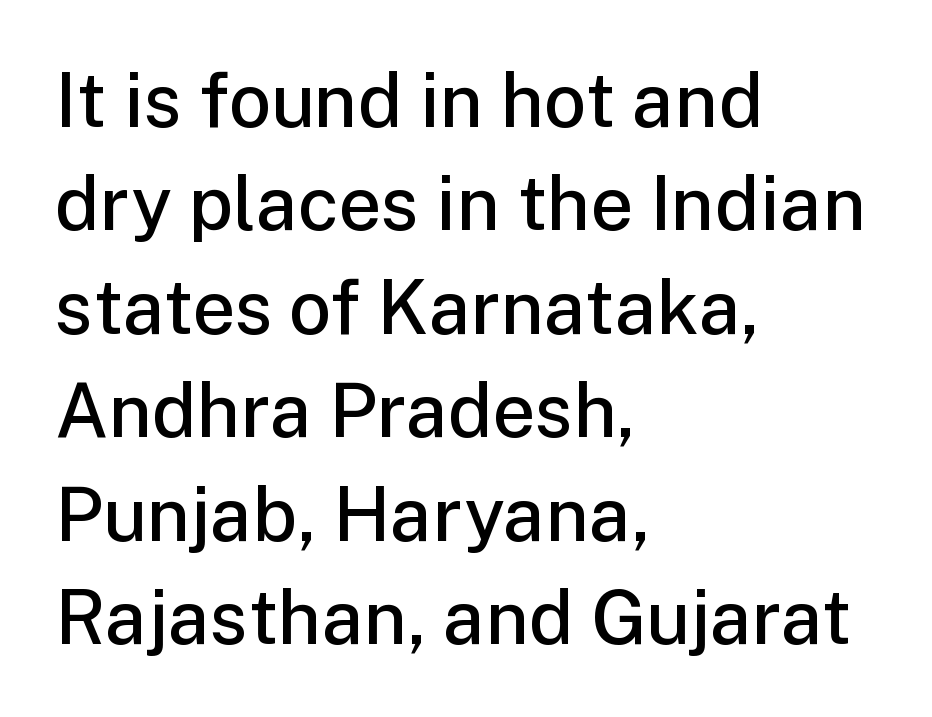
The image shows 75 px semibold sans-serif type, upright; set left-aligned, normal line spacing (1.38x), normal letter spacing, not underlined; low stroke contrast and a medium x-height.
